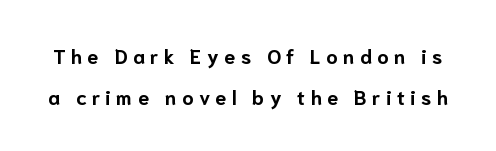
Q: Is the text bold? A: Yes.
Q: Is the text italic (slanted)? A: No, it is upright.
Q: Is the text underlined? A: No.
Q: Is the spacing between letters normal or unusually wide? A: Unusually wide.
Q: Is the spacing between lines tight, normal or loose? A: Loose.
